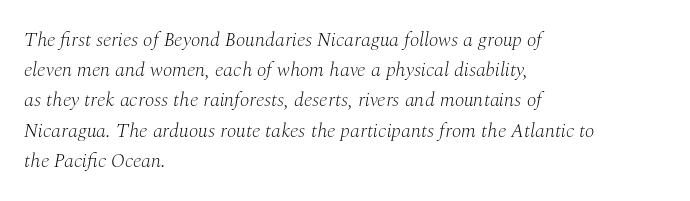
Typeset ragged right — the left edge is the straight one. These lines keep a tight, regular rhythm from letter to letter. Nothing heavy about these letters — not bold at all. Emphasis-style slanted type is in use. The space directly below the letters is spotless.
